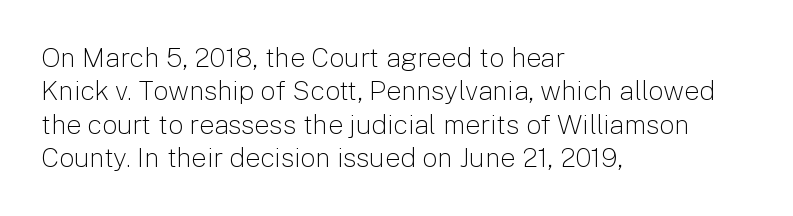
{"italic": "no", "bold": "no", "underline": "no", "align": "left", "line_spacing_ratio": 1.24, "letter_spacing": "normal", "letter_spacing_em": 0.0, "glyph_px": 27}
